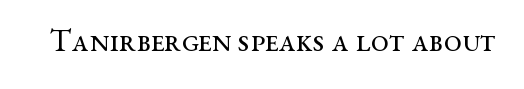
The image shows 32 px regular-weight, wide serif type, upright; set normal letter spacing, not underlined; medium stroke contrast and a medium x-height.
